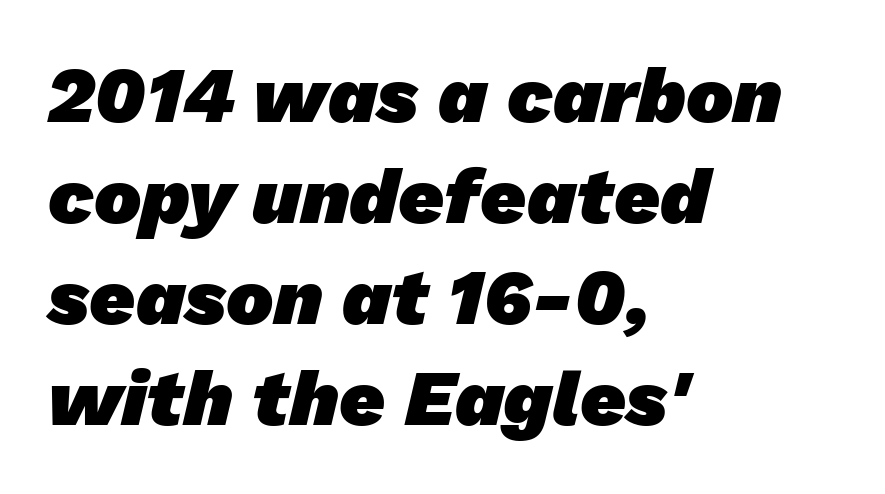
Q: Is the text bold? A: Yes.
Q: Is the typeface a serif or a sans-serif typeface? A: Sans-serif.
Q: Is the text underlined? A: No.
Q: How is the paragraph aligned? A: Left-aligned.
Q: Is the spacing between letters normal or unusually wide? A: Normal.
Q: Is the spacing between lines tight, normal or loose? A: Normal.
Q: Width (condensed, normal, or wide)? A: Normal.
Q: Stroke contrast? A: Low.
Q: x-height? A: Medium.
Q: Monospaced? A: No.
